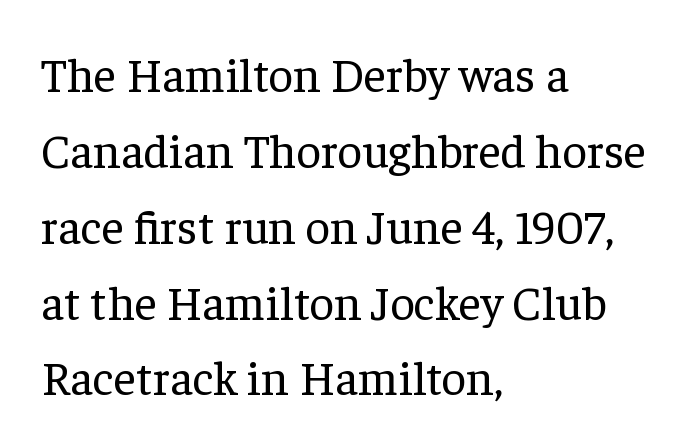
Q: Is the text bold? A: No.
Q: Is the text italic (slanted)? A: No, it is upright.
Q: Is the typeface a serif or a sans-serif typeface? A: Serif.
Q: Is the text underlined? A: No.
Q: How is the paragraph aligned? A: Left-aligned.
Q: Is the spacing between letters normal or unusually wide? A: Normal.
Q: Is the spacing between lines tight, normal or loose? A: Normal.
Q: Width (condensed, normal, or wide)? A: Normal.
Q: Stroke contrast? A: Low.
Q: x-height? A: Medium.
Q: Monospaced? A: No.
